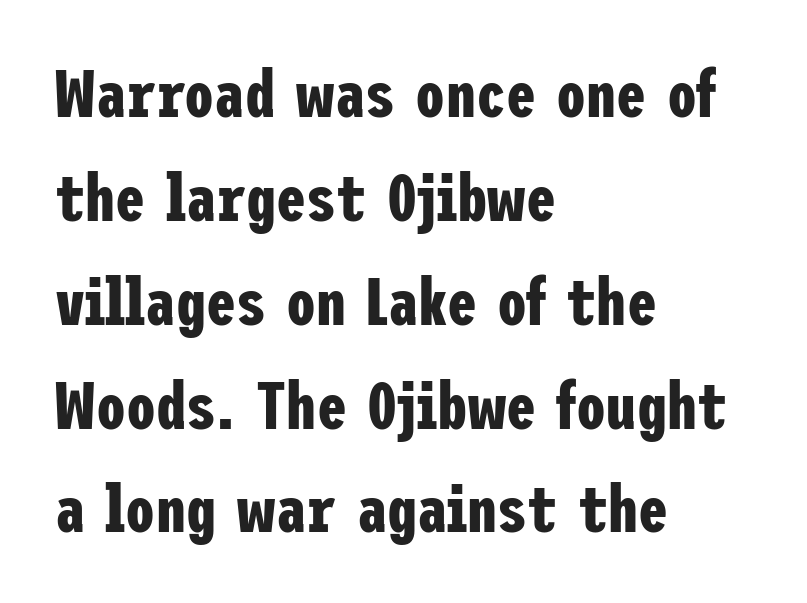
Q: Is the text bold? A: Yes.
Q: Is the text italic (slanted)? A: No, it is upright.
Q: Is the typeface a serif or a sans-serif typeface? A: Sans-serif.
Q: Is the text underlined? A: No.
Q: How is the paragraph aligned? A: Left-aligned.
Q: Is the spacing between letters normal or unusually wide? A: Normal.
Q: Is the spacing between lines tight, normal or loose? A: Normal.
Q: Width (condensed, normal, or wide)? A: Condensed.
Q: Stroke contrast? A: Low.
Q: x-height? A: Medium.
